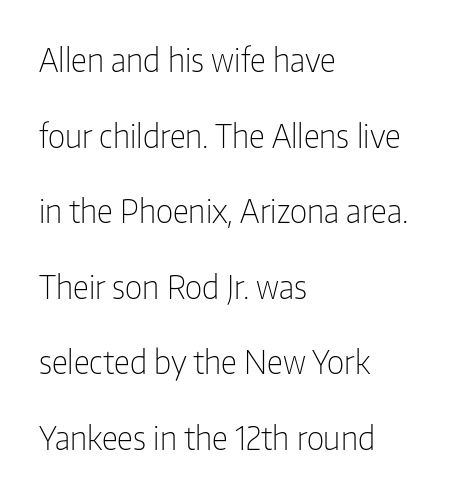
Q: Is the text bold? A: No.
Q: Is the text italic (slanted)? A: No, it is upright.
Q: Is the typeface a serif or a sans-serif typeface? A: Sans-serif.
Q: Is the text underlined? A: No.
Q: How is the paragraph aligned? A: Left-aligned.
Q: Is the spacing between letters normal or unusually wide? A: Normal.
Q: Is the spacing between lines tight, normal or loose? A: Loose.
Q: Width (condensed, normal, or wide)? A: Condensed.
Q: Stroke contrast? A: Low.
Q: x-height? A: Medium.
Q: Monospaced? A: No.
